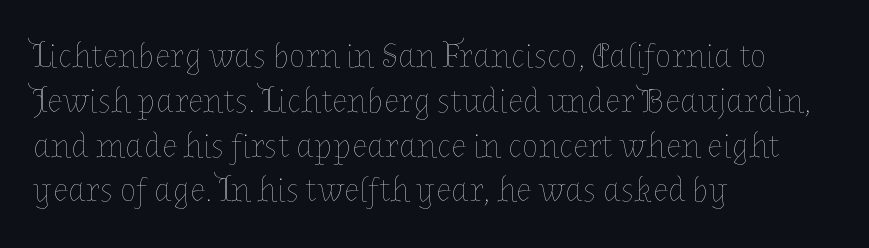
{"italic": "no", "bold": "no", "weight": "thin", "width": "normal", "stroke_contrast": "low", "x_height": "medium", "monospaced": "no", "underline": "no", "align": "left", "line_spacing": "normal", "line_spacing_ratio": 1.28, "letter_spacing": "normal", "letter_spacing_em": 0.0, "glyph_px": 35}
